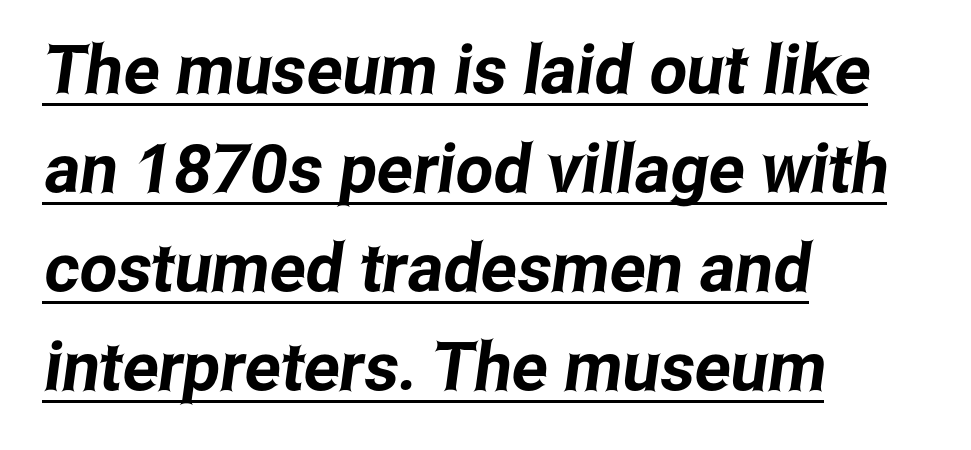
Tracking here is standard; glyphs follow each other at the usual distance. To sum up the face: it is a sans, with no serifs. The space between consecutive lines is moderate. The rendering uses natural spacing where letterforms have individual widths. This sample is left-justified, so line endings fall wherever the words run out.
